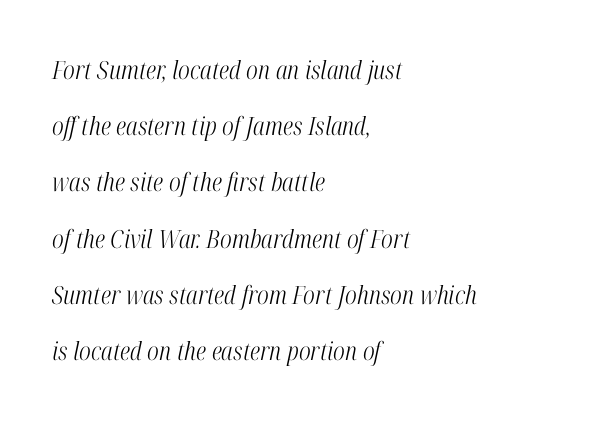
Q: Is the text bold? A: No.
Q: Is the text italic (slanted)? A: Yes, it leans right by about 12 degrees.
Q: Is the text underlined? A: No.
Q: How is the paragraph aligned? A: Left-aligned.
Q: Is the spacing between letters normal or unusually wide? A: Normal.
Q: Is the spacing between lines tight, normal or loose? A: Loose.
